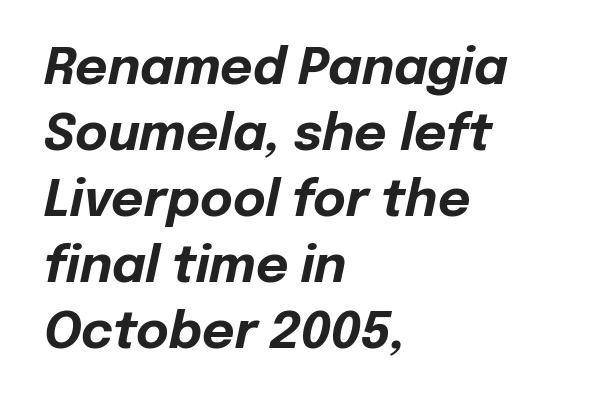
Q: Is the text bold? A: Yes.
Q: Is the text italic (slanted)? A: Yes, it leans right by about 12 degrees.
Q: Is the text underlined? A: No.
Q: How is the paragraph aligned? A: Left-aligned.
Q: Is the spacing between letters normal or unusually wide? A: Normal.
Q: Is the spacing between lines tight, normal or loose? A: Normal.
Q: Width (condensed, normal, or wide)? A: Normal.
Q: Stroke contrast? A: Low.
Q: x-height? A: Medium.
Q: Monospaced? A: No.
